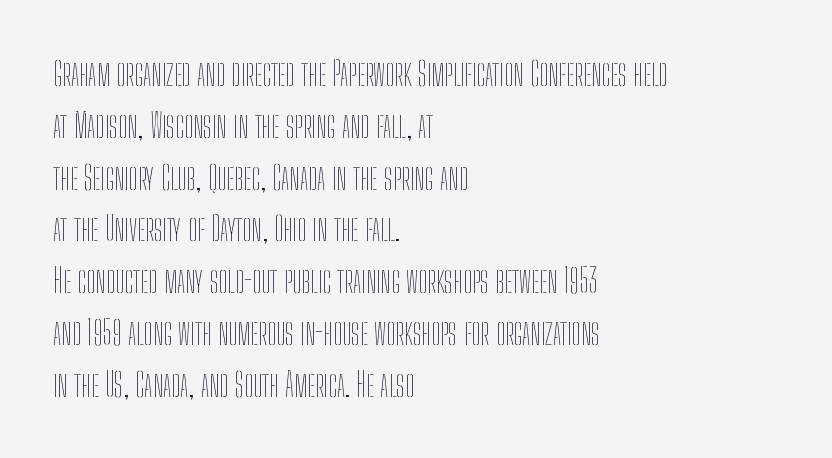
{"italic": "no", "bold": "no", "weight": "thin", "width": "condensed", "stroke_contrast": "low", "x_height": "medium", "monospaced": "no", "underline": "no", "align": "left", "line_spacing": "normal", "line_spacing_ratio": 1.57, "letter_spacing": "normal", "letter_spacing_em": 0.0, "glyph_px": 33}
